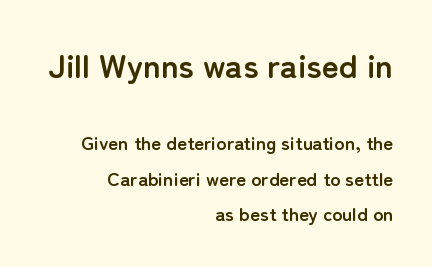
Q: Is the text bold? A: Yes.
Q: Is the text italic (slanted)? A: No, it is upright.
Q: Is the typeface a serif or a sans-serif typeface? A: Sans-serif.
Q: Is the text underlined? A: No.
Q: How is the paragraph aligned? A: Right-aligned.
Q: Is the spacing between letters normal or unusually wide? A: Normal.
Q: Which block of text is set in a larger size, the first (top) or the second (bottom)? A: The first (top) one.
Q: Width (condensed, normal, or wide)? A: Normal.
Q: Stroke contrast? A: Low.
Q: x-height? A: Medium.
Q: Monospaced? A: No.
